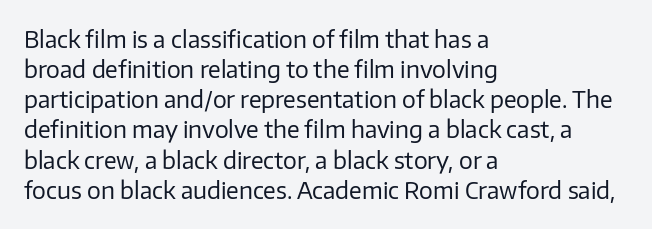
The image shows 23 px text type, upright; set left-aligned, normal line spacing (1.31x), normal letter spacing, not underlined.
